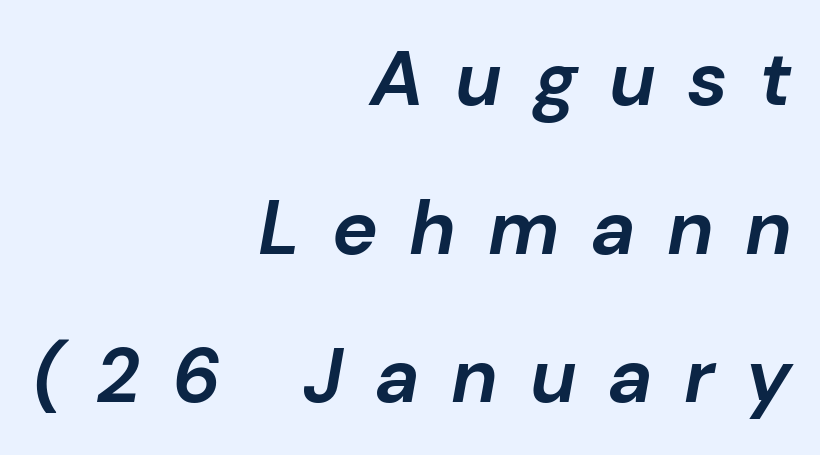
Does the leading feel generous? Absolutely, it's lavish. Think of a printed novel: that variable character pitch is what you see here. The font is running at its bold setting. A flush-right, rag-left setting is used for this passage. Just letters on the line, the space beneath them empty. The font's italic variant was chosen for this text.
